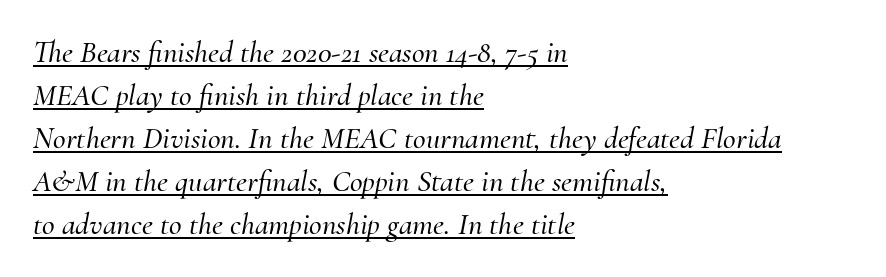
{"serif": "yes", "italic": "yes", "lean": "right", "slant_degrees": 10, "width": "normal", "stroke_contrast": "medium", "x_height": "small", "monospaced": "no", "underline": "yes", "align": "left", "line_spacing": "normal", "line_spacing_ratio": 1.39, "letter_spacing": "normal", "letter_spacing_em": 0.0, "glyph_px": 31}
